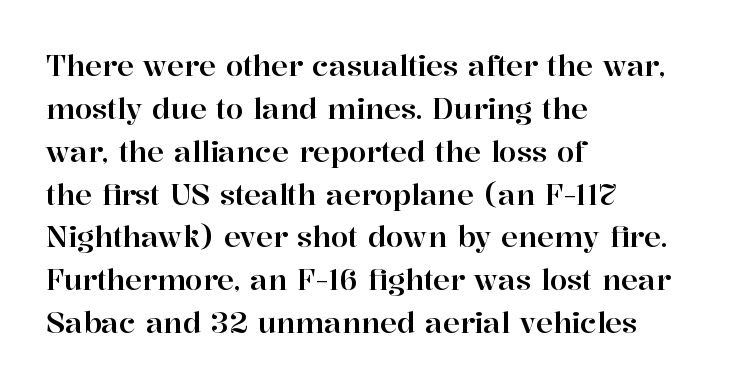
Q: Is the text italic (slanted)? A: No, it is upright.
Q: Is the typeface a serif or a sans-serif typeface? A: Serif.
Q: Is the text underlined? A: No.
Q: How is the paragraph aligned? A: Left-aligned.
Q: Is the spacing between letters normal or unusually wide? A: Normal.
Q: Is the spacing between lines tight, normal or loose? A: Normal.
Q: Width (condensed, normal, or wide)? A: Normal.
Q: Stroke contrast? A: High.
Q: x-height? A: Medium.
Q: Monospaced? A: No.
